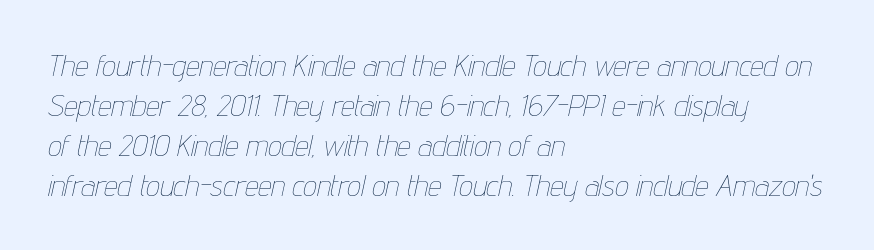
{"italic": "yes", "lean": "right", "slant_degrees": 12, "bold": "no", "weight": "thin", "width": "condensed", "stroke_contrast": "low", "x_height": "medium", "monospaced": "no", "underline": "no", "align": "left", "line_spacing": "normal", "line_spacing_ratio": 1.33, "letter_spacing": "normal", "letter_spacing_em": 0.0, "glyph_px": 30}
